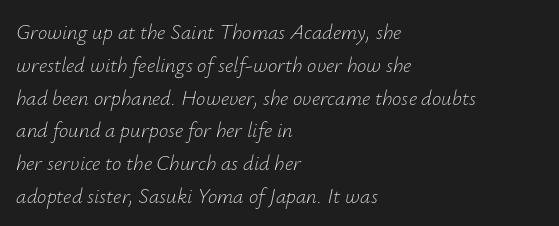
These glyphs show unthickened strokes, regular width or finer. Slant detected: the letters are inclined. Any mark beneath the type? The region is blank. Vertical spacing — default. A student would call this left alignment; a typographer would say flush left, rag right. Here the glyphs are tracked normally, forming tight word shapes.
